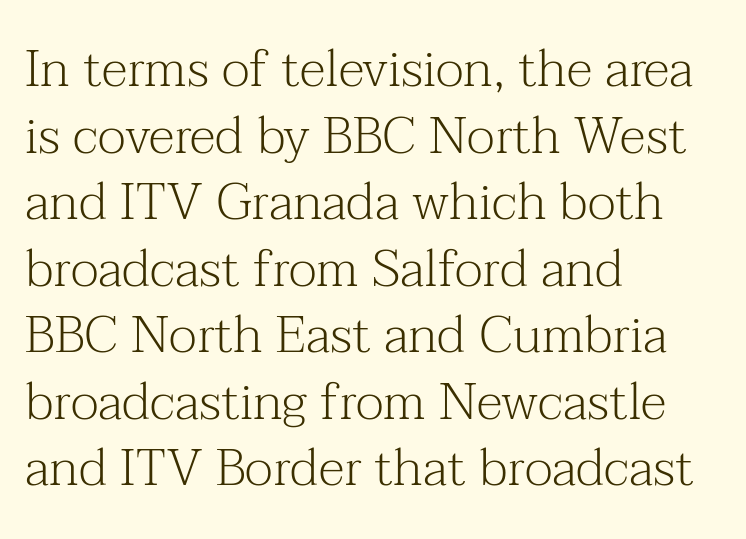
{"serif": "yes", "italic": "no", "bold": "no", "weight": "light", "width": "normal", "stroke_contrast": "medium", "x_height": "medium", "monospaced": "no", "underline": "no", "align": "left", "line_spacing": "normal", "line_spacing_ratio": 1.28, "letter_spacing": "normal", "letter_spacing_em": 0.0, "glyph_px": 52}
